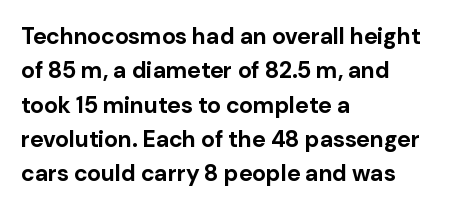
{"italic": "no", "bold": "yes", "underline": "no", "align": "left", "line_spacing": "normal", "line_spacing_ratio": 1.49, "letter_spacing": "normal", "letter_spacing_em": 0.0, "glyph_px": 23}
